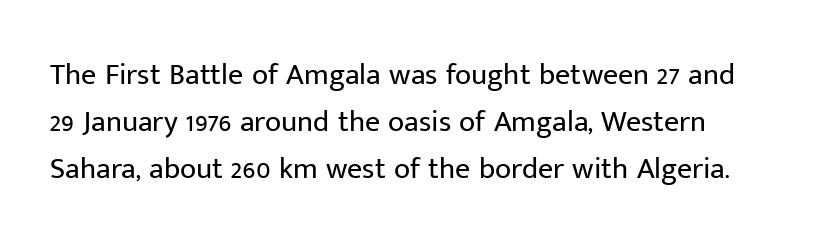
Short note: letters normally spaced. Quick note: underline off. The type family on display is of the sans-serif kind. In terms of posture, this sample is upright.
